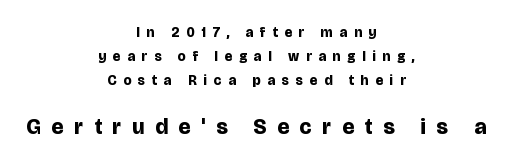
Q: Is the text bold? A: Yes.
Q: Is the text italic (slanted)? A: No, it is upright.
Q: Is the text underlined? A: No.
Q: How is the paragraph aligned? A: Centered.
Q: Is the spacing between letters normal or unusually wide? A: Unusually wide.
Q: Which block of text is set in a larger size, the first (top) or the second (bottom)? A: The second (bottom) one.
